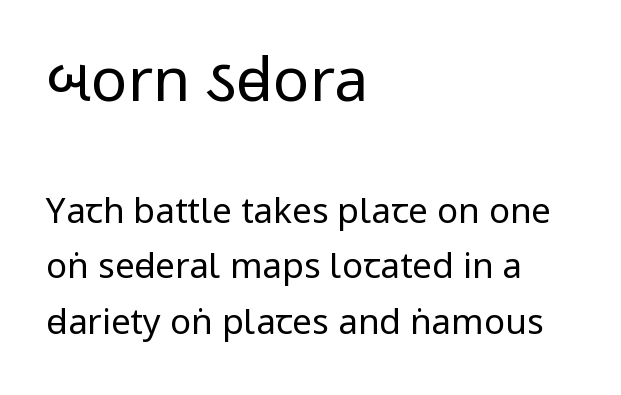
The image shows 61 px regular-weight, condensed sans-serif type, upright; set left-aligned, normal line spacing (1.58x), normal letter spacing, not underlined; the first (top) block is 1.74x larger; low stroke contrast and a large x-height.
